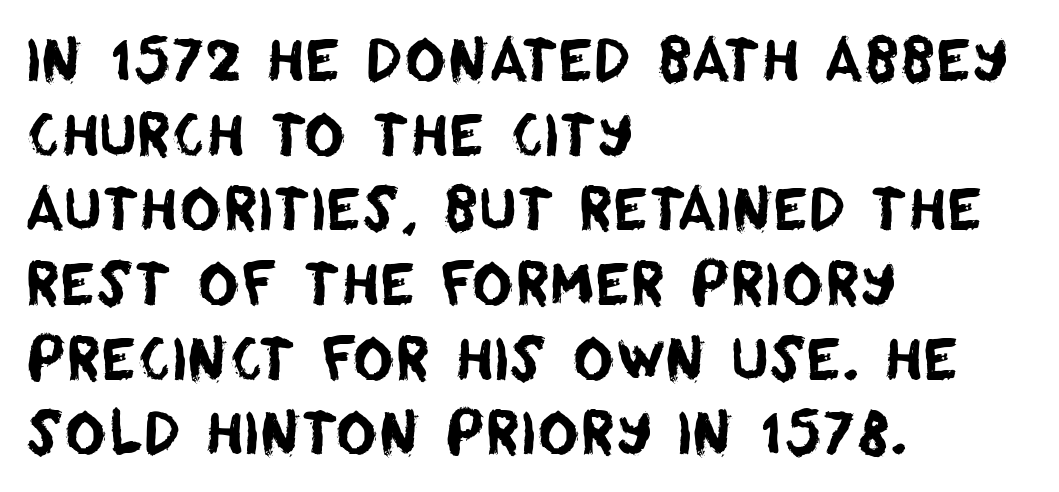
The image shows 57 px sans-serif type; set left-aligned, normal line spacing (1.31x), normal letter spacing, not underlined; low stroke contrast and a large x-height.
